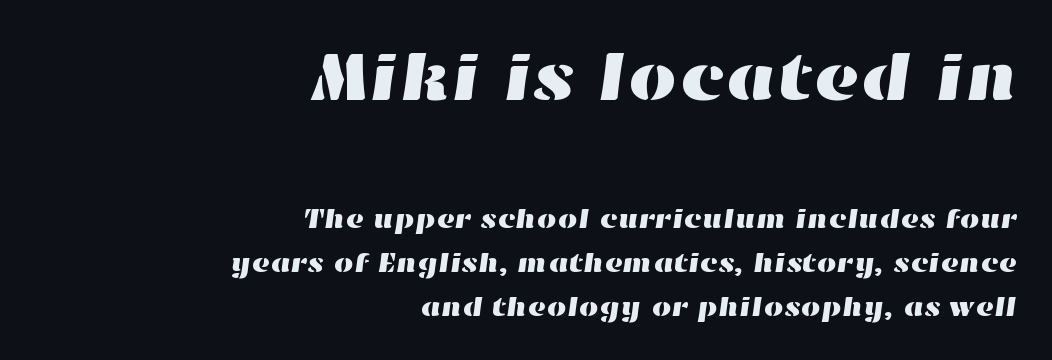
{"width": "wide", "stroke_contrast": "high", "x_height": "medium", "monospaced": "no", "underline": "no", "align": "right", "line_spacing": "normal", "line_spacing_ratio": 1.58, "letter_spacing": "normal", "letter_spacing_em": 0.0, "larger_block": "first", "size_ratio": 2.5, "glyph_px": 70}
